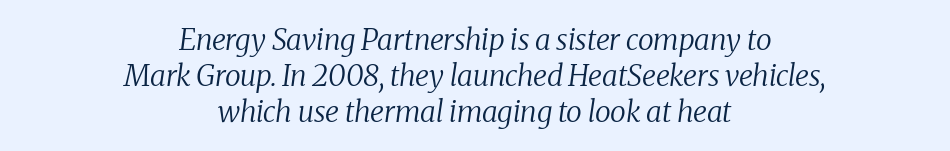
The image shows 29 px regular-weight serif type, italic (leaning right); set centered, line spacing 1.24x, normal letter spacing, not underlined; medium stroke contrast and a medium x-height.
